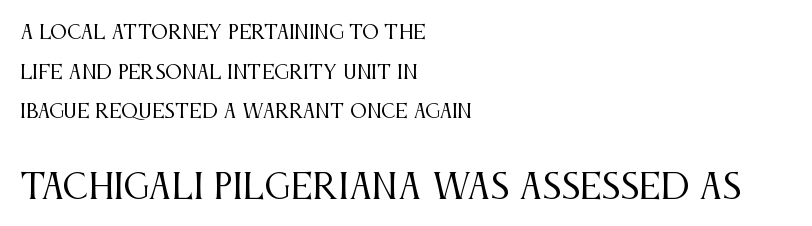
The image shows 34 px regular-weight, condensed serif type, upright; set left-aligned, loose line spacing (2.08x), normal letter spacing, not underlined; the second (bottom) block is 1.79x larger; medium stroke contrast and a large x-height.
